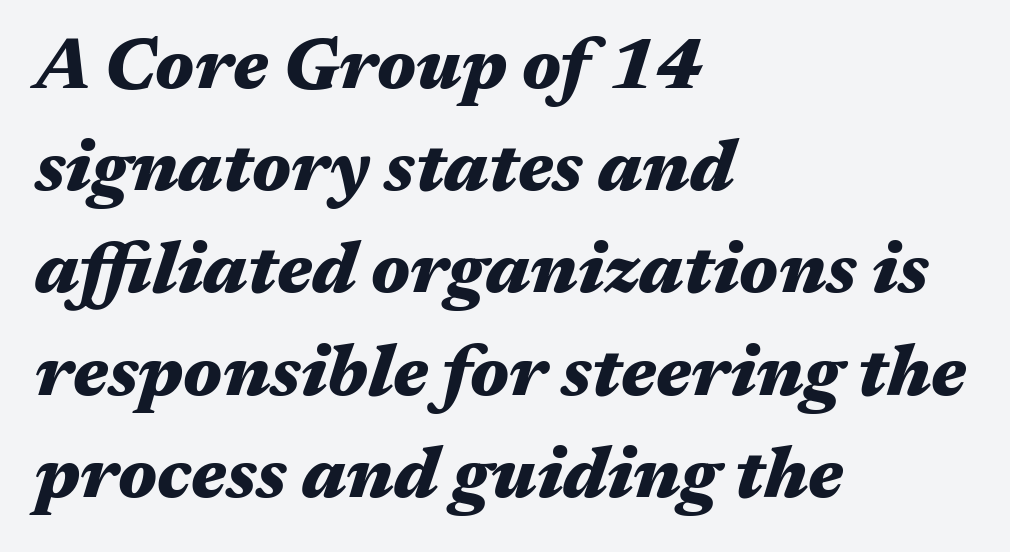
Q: Is the text bold? A: Yes.
Q: Is the text italic (slanted)? A: Yes, it leans right by about 17 degrees.
Q: Is the text underlined? A: No.
Q: How is the paragraph aligned? A: Left-aligned.
Q: Is the spacing between letters normal or unusually wide? A: Normal.
Q: Is the spacing between lines tight, normal or loose? A: Normal.
Q: Width (condensed, normal, or wide)? A: Wide.
Q: Stroke contrast? A: Medium.
Q: x-height? A: Medium.
Q: Monospaced? A: No.
